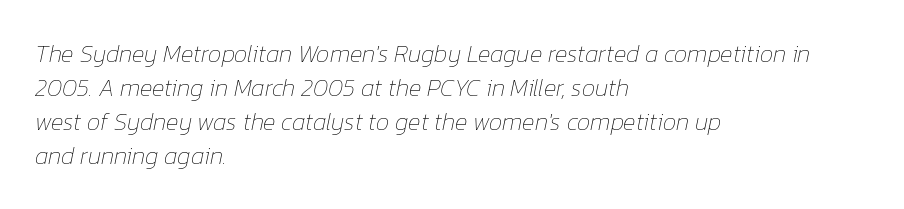
Q: Is the text bold? A: No.
Q: Is the text italic (slanted)? A: Yes, it leans right by about 12 degrees.
Q: Is the text underlined? A: No.
Q: How is the paragraph aligned? A: Left-aligned.
Q: Is the spacing between letters normal or unusually wide? A: Normal.
Q: Is the spacing between lines tight, normal or loose? A: Normal.
